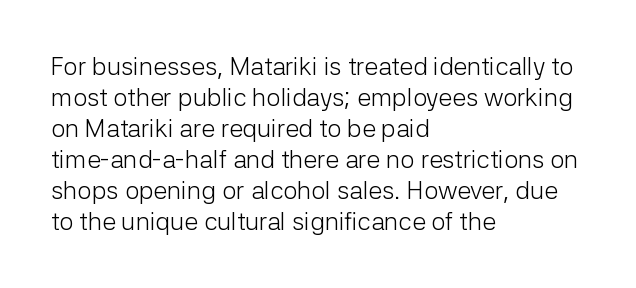
{"italic": "no", "bold": "no", "underline": "no", "align": "left", "line_spacing_ratio": 1.24, "letter_spacing": "normal", "letter_spacing_em": 0.0, "glyph_px": 25}
